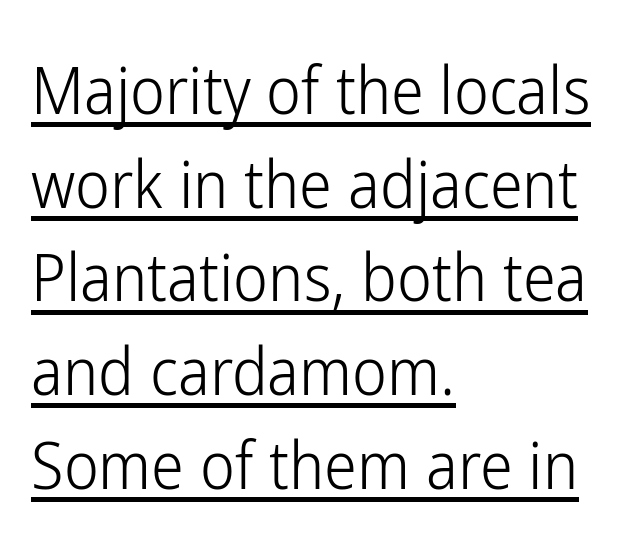
{"serif": "no", "italic": "no", "bold": "no", "weight": "light", "width": "condensed", "stroke_contrast": "low", "x_height": "medium", "monospaced": "no", "underline": "yes", "align": "left", "line_spacing": "normal", "line_spacing_ratio": 1.42, "letter_spacing": "normal", "letter_spacing_em": 0.0, "glyph_px": 66}
